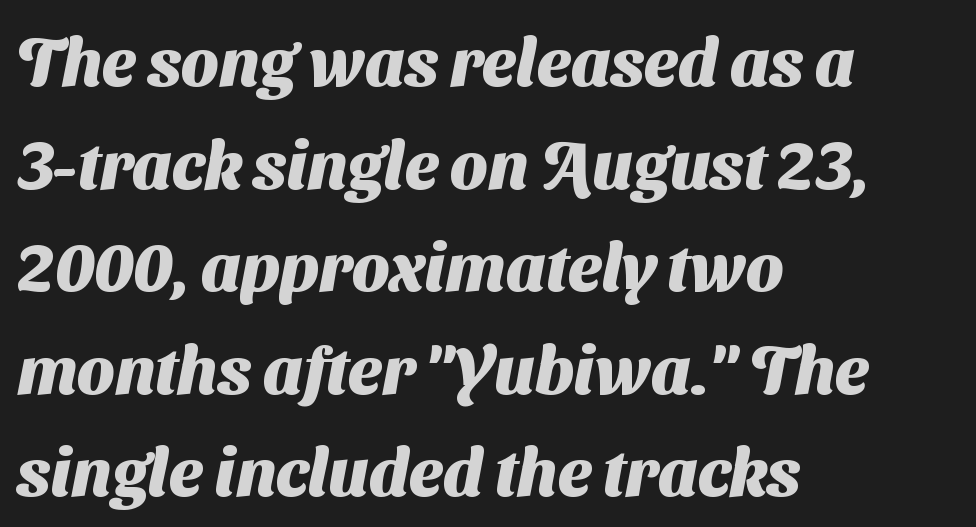
{"serif": "no", "bold": "yes", "weight": "heavy", "width": "normal", "stroke_contrast": "medium", "x_height": "medium", "monospaced": "no", "underline": "no", "align": "left", "line_spacing": "normal", "line_spacing_ratio": 1.53, "letter_spacing": "normal", "letter_spacing_em": 0.0, "glyph_px": 67}
